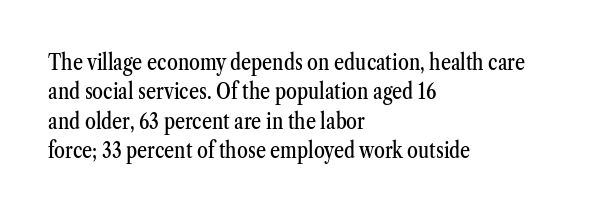
The image shows 22 px text type, upright; set left-aligned, normal line spacing (1.34x), normal letter spacing, not underlined.
